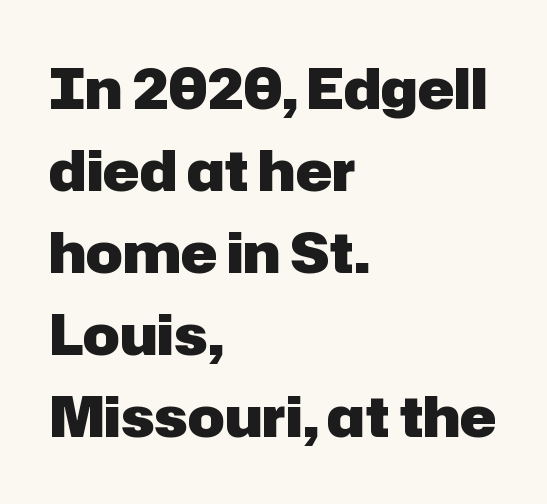
The image shows 55 px heavy sans-serif type, upright; set left-aligned, normal line spacing (1.49x), normal letter spacing, not underlined; low stroke contrast and a medium x-height.
